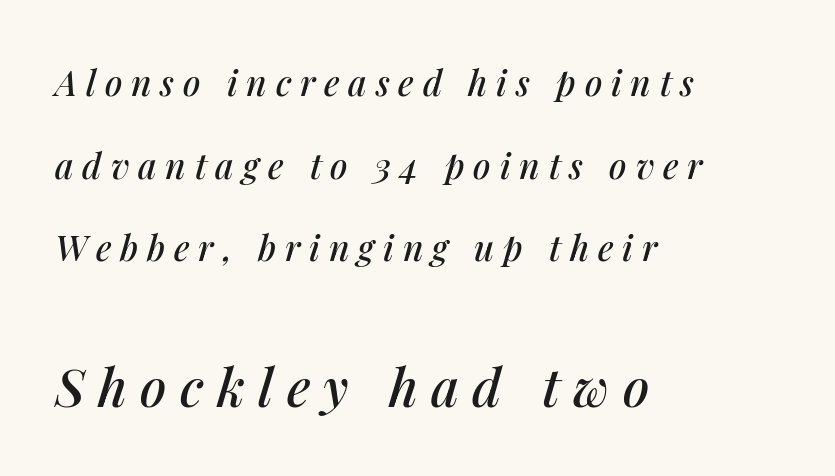
Q: Is the text italic (slanted)? A: Yes, it leans right by about 14 degrees.
Q: Is the text underlined? A: No.
Q: How is the paragraph aligned? A: Left-aligned.
Q: Is the spacing between letters normal or unusually wide? A: Unusually wide.
Q: Is the spacing between lines tight, normal or loose? A: Loose.
Q: Which block of text is set in a larger size, the first (top) or the second (bottom)? A: The second (bottom) one.
Q: Width (condensed, normal, or wide)? A: Normal.
Q: Stroke contrast? A: Medium.
Q: x-height? A: Medium.
Q: Monospaced? A: No.
